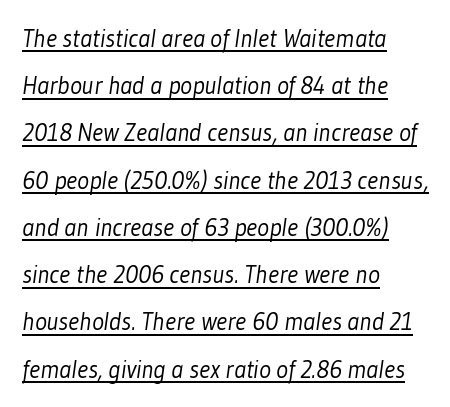
The image shows 25 px text type; set left-aligned, line spacing 1.89x, normal letter spacing, underlined.
